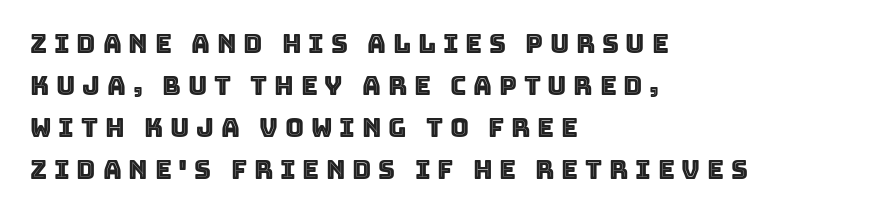
{"italic": "no", "underline": "no", "align": "left", "line_spacing": "normal", "line_spacing_ratio": 1.61, "letter_spacing": "wide", "letter_spacing_em": 0.26, "glyph_px": 26}
